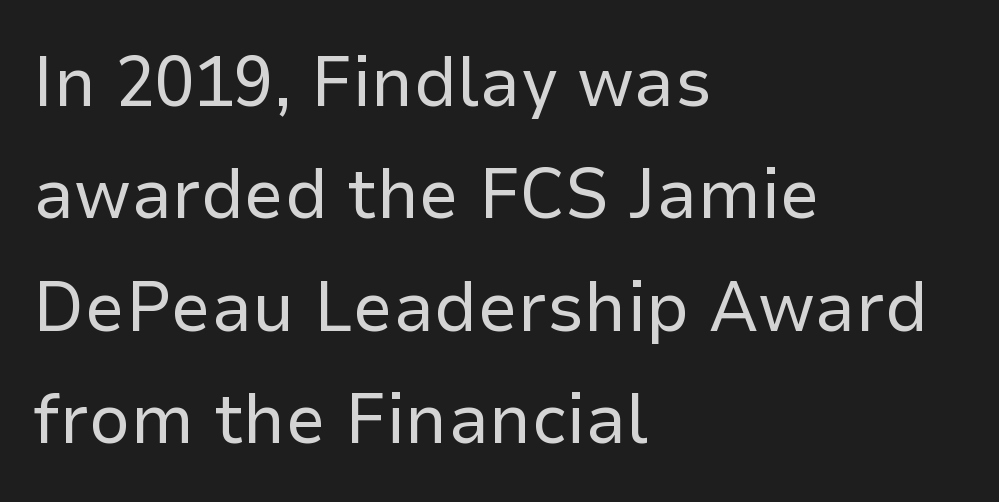
{"serif": "no", "italic": "no", "bold": "no", "weight": "regular", "width": "normal", "stroke_contrast": "low", "x_height": "medium", "monospaced": "no", "underline": "no", "align": "left", "line_spacing": "normal", "line_spacing_ratio": 1.56, "letter_spacing": "normal", "letter_spacing_em": 0.0, "glyph_px": 72}
